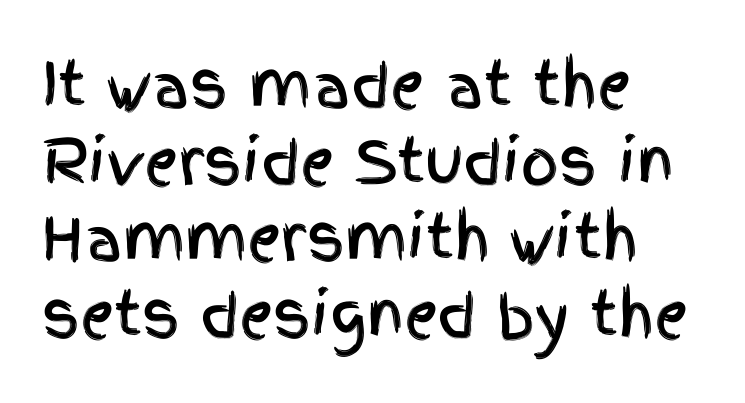
The image shows 59 px condensed sans-serif type, upright; set left-aligned, normal line spacing (1.3x), normal letter spacing, not underlined; a large x-height.
